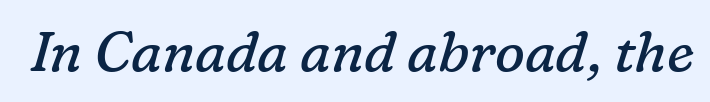
Q: Is the text bold? A: No.
Q: Is the text italic (slanted)? A: Yes, it leans right by about 16 degrees.
Q: Is the typeface a serif or a sans-serif typeface? A: Serif.
Q: Is the text underlined? A: No.
Q: Is the spacing between letters normal or unusually wide? A: Normal.
Q: Width (condensed, normal, or wide)? A: Normal.
Q: Stroke contrast? A: Low.
Q: x-height? A: Medium.
Q: Monospaced? A: No.
